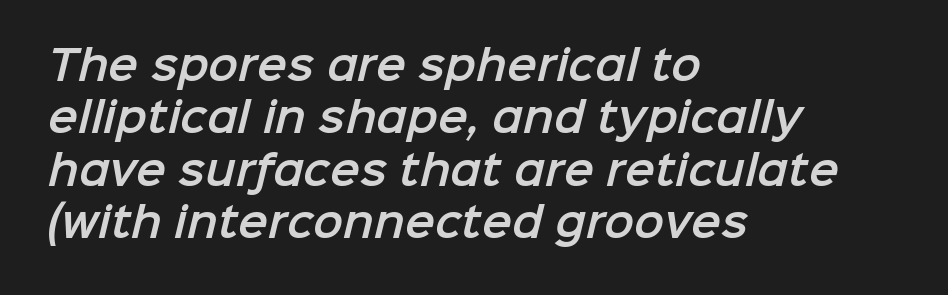
Q: Is the typeface a serif or a sans-serif typeface? A: Sans-serif.
Q: Is the text underlined? A: No.
Q: How is the paragraph aligned? A: Left-aligned.
Q: Is the spacing between letters normal or unusually wide? A: Normal.
Q: Is the spacing between lines tight, normal or loose? A: Normal.
Q: Width (condensed, normal, or wide)? A: Normal.
Q: Stroke contrast? A: Low.
Q: x-height? A: Medium.
Q: Monospaced? A: No.
